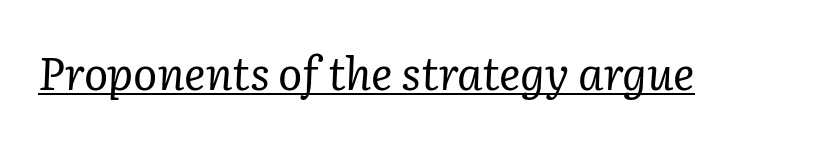
Q: Is the text bold? A: No.
Q: Is the text italic (slanted)? A: Yes, it leans right by about 2 degrees.
Q: Is the typeface a serif or a sans-serif typeface? A: Serif.
Q: Is the text underlined? A: Yes.
Q: Is the spacing between letters normal or unusually wide? A: Normal.
Q: Width (condensed, normal, or wide)? A: Normal.
Q: Stroke contrast? A: Low.
Q: x-height? A: Medium.
Q: Monospaced? A: No.
